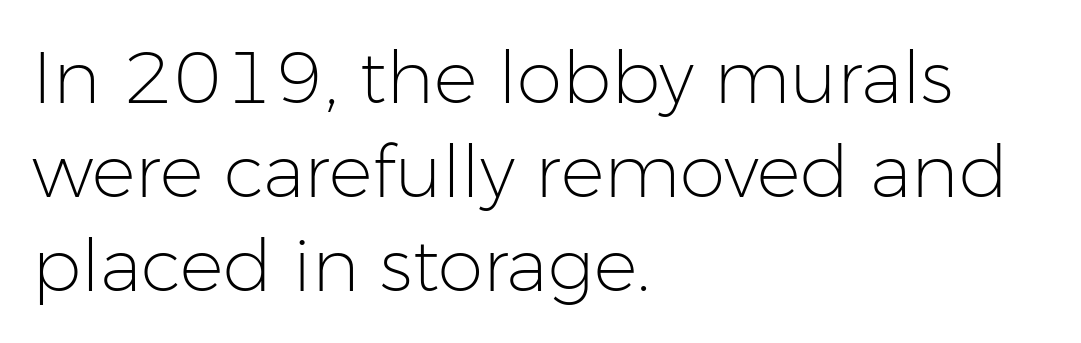
{"serif": "no", "italic": "no", "bold": "no", "weight": "light", "width": "normal", "stroke_contrast": "low", "x_height": "medium", "monospaced": "no", "underline": "no", "align": "left", "line_spacing": "normal", "line_spacing_ratio": 1.29, "letter_spacing": "normal", "letter_spacing_em": 0.0, "glyph_px": 73}
